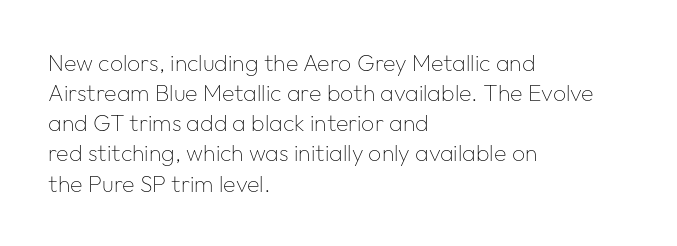
The image shows 23 px text type, upright; set left-aligned, normal line spacing (1.31x), normal letter spacing, not underlined.
